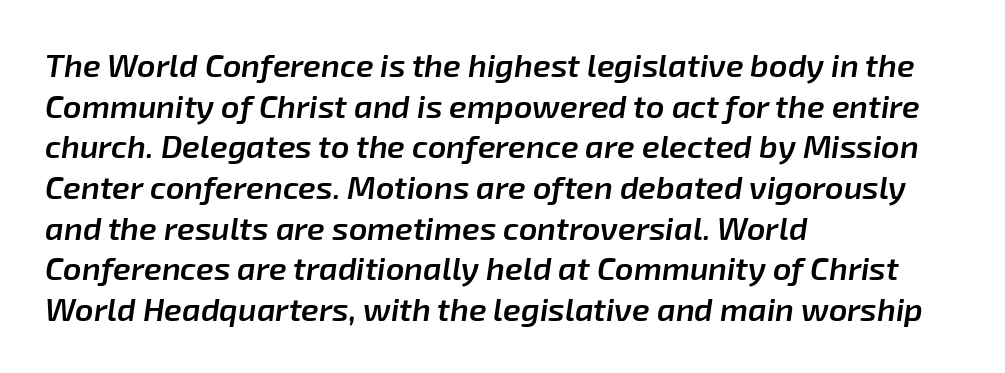
{"italic": "yes", "lean": "right", "slant_degrees": 8, "bold": "semi", "weight": "semibold", "width": "normal", "stroke_contrast": "low", "x_height": "medium", "monospaced": "no", "underline": "no", "align": "left", "line_spacing": "normal", "line_spacing_ratio": 1.27, "letter_spacing": "normal", "letter_spacing_em": 0.0, "glyph_px": 32}
